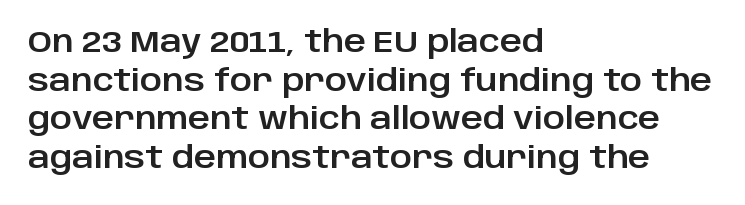
Q: Is the text italic (slanted)? A: No, it is upright.
Q: Is the typeface a serif or a sans-serif typeface? A: Sans-serif.
Q: Is the text underlined? A: No.
Q: How is the paragraph aligned? A: Left-aligned.
Q: Is the spacing between letters normal or unusually wide? A: Normal.
Q: Is the spacing between lines tight, normal or loose? A: Normal.
Q: Width (condensed, normal, or wide)? A: Normal.
Q: Stroke contrast? A: Low.
Q: x-height? A: Large.
Q: Monospaced? A: No.
